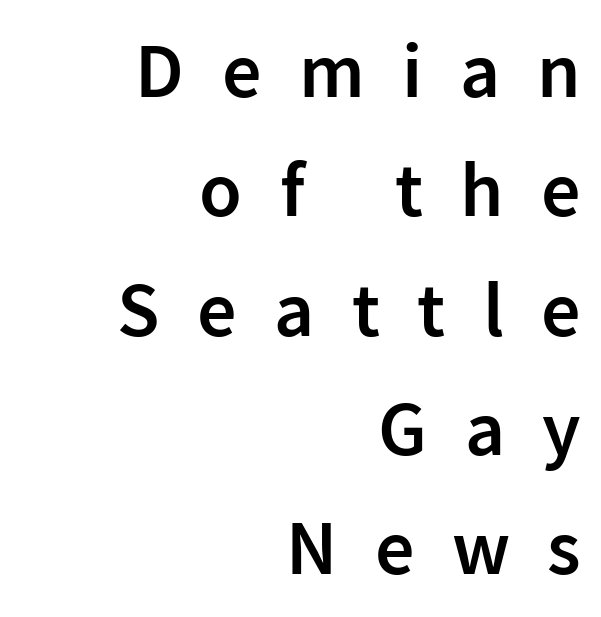
A typesetter would label this face a sans. A normal amount of white space separates one row of letters from the next. Varying glyph widths throughout — classic text-font behaviour. Rule under the text: the space is simply empty. Firm but not heavy-handed strokes: this text is semibold.
